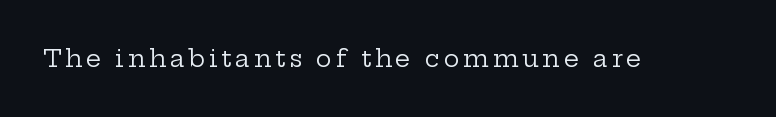
Q: Is the text bold? A: No.
Q: Is the text italic (slanted)? A: No, it is upright.
Q: Is the text underlined? A: No.
